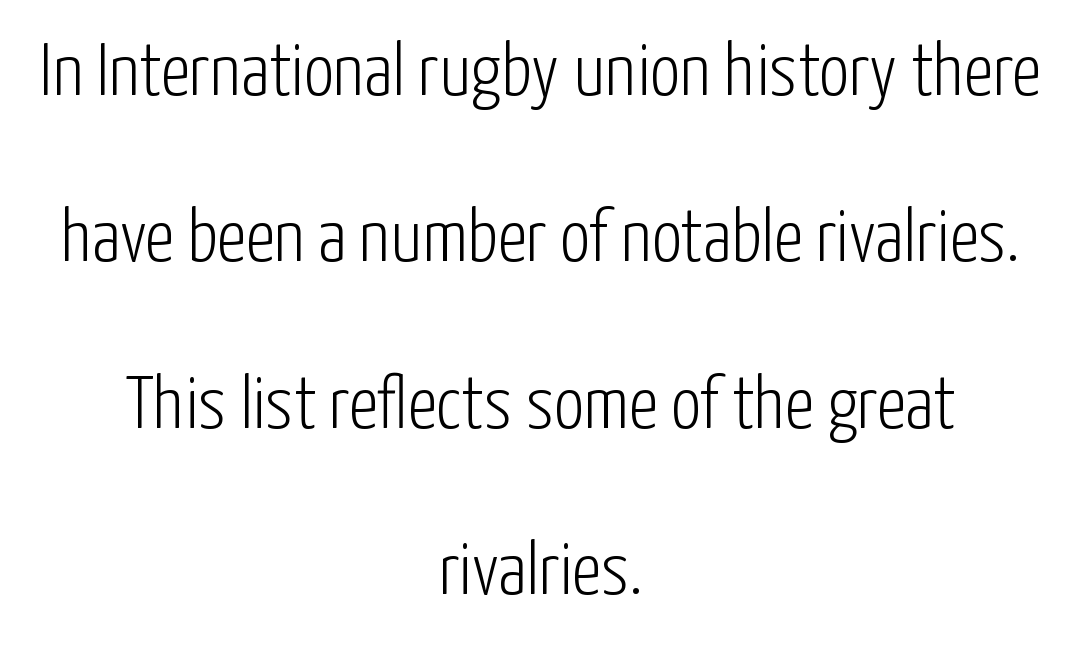
This is the regular roman posture of the typeface. Inter-character spacing is left at the font's built-in metrics. The paragraph has two soft edges and a firm central axis. Compared with a typical body face, this is equally light or lighter still. The type family on display is of the sans-serif kind. Here the designer chose a conventional face with non-uniform glyph widths.
